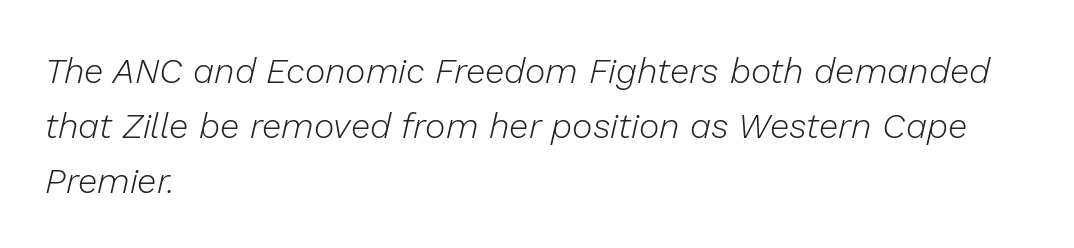
{"italic": "yes", "lean": "right", "slant_degrees": 13, "bold": "no", "weight": "light", "width": "normal", "stroke_contrast": "low", "x_height": "medium", "monospaced": "no", "underline": "no", "align": "left", "line_spacing": "normal", "line_spacing_ratio": 1.57, "letter_spacing": "normal", "letter_spacing_em": 0.0, "glyph_px": 35}
